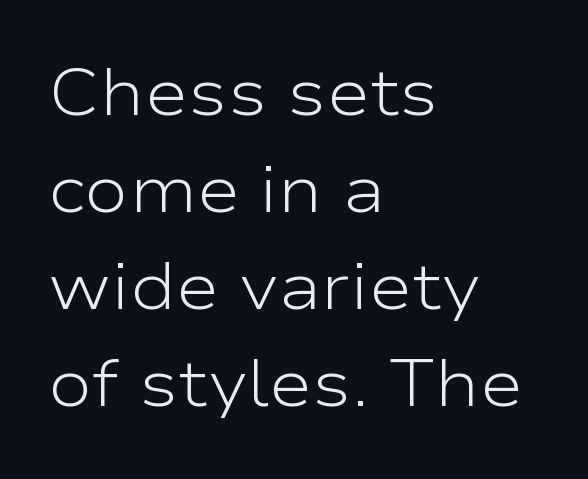
Q: Is the text bold? A: No.
Q: Is the text italic (slanted)? A: No, it is upright.
Q: Is the typeface a serif or a sans-serif typeface? A: Sans-serif.
Q: Is the text underlined? A: No.
Q: How is the paragraph aligned? A: Left-aligned.
Q: Is the spacing between letters normal or unusually wide? A: Normal.
Q: Is the spacing between lines tight, normal or loose? A: Normal.
Q: Width (condensed, normal, or wide)? A: Wide.
Q: Stroke contrast? A: Low.
Q: x-height? A: Medium.
Q: Monospaced? A: No.
